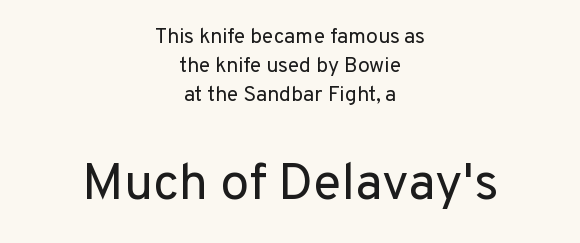
Q: Is the text bold? A: No.
Q: Is the text italic (slanted)? A: No, it is upright.
Q: Is the typeface a serif or a sans-serif typeface? A: Sans-serif.
Q: Is the text underlined? A: No.
Q: How is the paragraph aligned? A: Centered.
Q: Is the spacing between letters normal or unusually wide? A: Normal.
Q: Is the spacing between lines tight, normal or loose? A: Normal.
Q: Which block of text is set in a larger size, the first (top) or the second (bottom)? A: The second (bottom) one.
Q: Width (condensed, normal, or wide)? A: Normal.
Q: Stroke contrast? A: Low.
Q: x-height? A: Medium.
Q: Monospaced? A: No.
